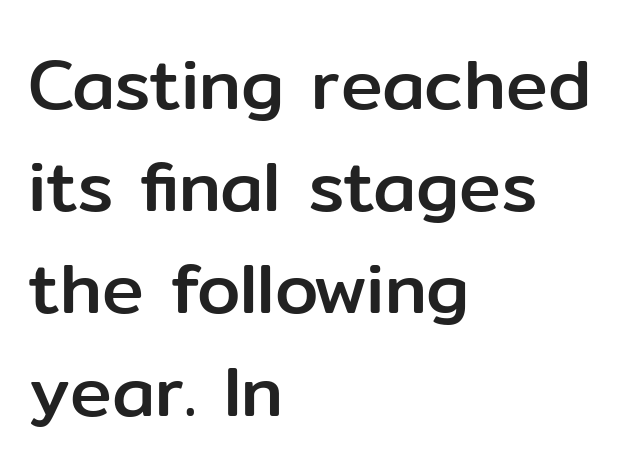
{"serif": "no", "italic": "no", "width": "normal", "stroke_contrast": "low", "x_height": "medium", "monospaced": "no", "underline": "no", "align": "left", "line_spacing": "normal", "line_spacing_ratio": 1.46, "letter_spacing": "normal", "letter_spacing_em": 0.0, "glyph_px": 70}
